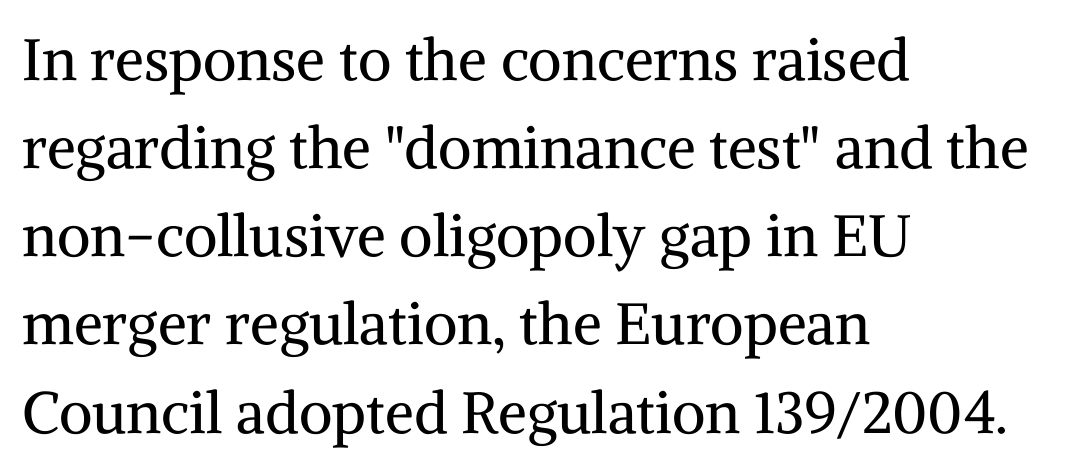
{"serif": "yes", "italic": "no", "bold": "no", "weight": "regular", "width": "normal", "stroke_contrast": "medium", "x_height": "medium", "monospaced": "no", "underline": "no", "align": "left", "line_spacing": "normal", "line_spacing_ratio": 1.52, "letter_spacing": "normal", "letter_spacing_em": 0.0, "glyph_px": 58}
